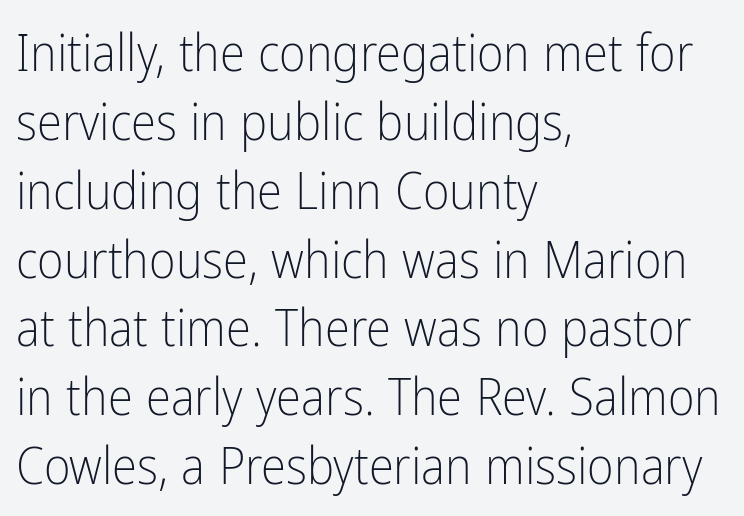
Every row of glyphs begins at an identical x-position on the left. Ordinary non-slanted type is in use. How would I describe the line gaps? Plain and ordinary. Compared with a typical body face, this is equally light or lighter still. Proportional: the letters do not fall into vertical columns. I'd call this a sans setting — the letters go barefoot.
